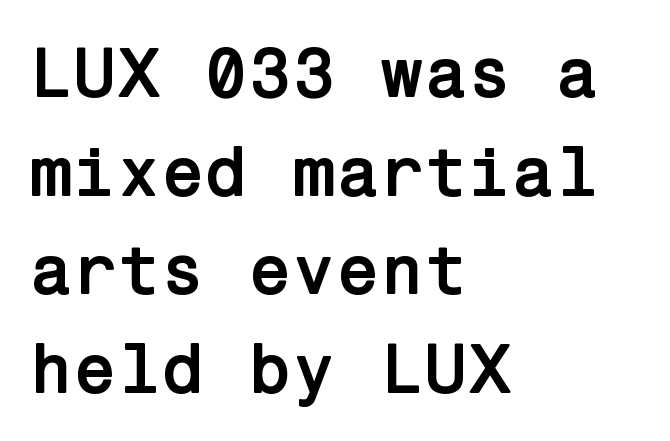
The text block is weighted toward the left margin, trailing off unevenly rightward. Rendered with straight, roman letterforms. Quick note: underline off. In terms of letterspacing, this is plain default setting. Font category for this specimen: sans-serif. The rendering uses a moderate line-height, typical for paragraphs.
